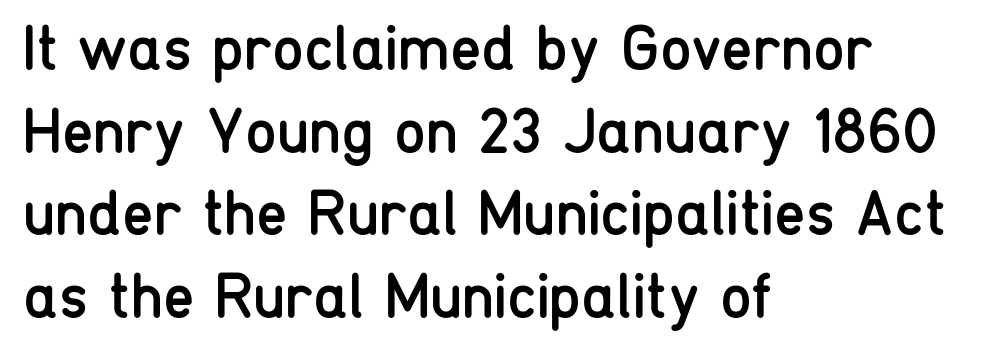
Words appear dense and cohesive because spacing is normal. Compared with typical paragraphs, the rows here are spaced about the same. The letters stand straight up with perfectly vertical stems. These lines are set flush left with a ragged right edge.
